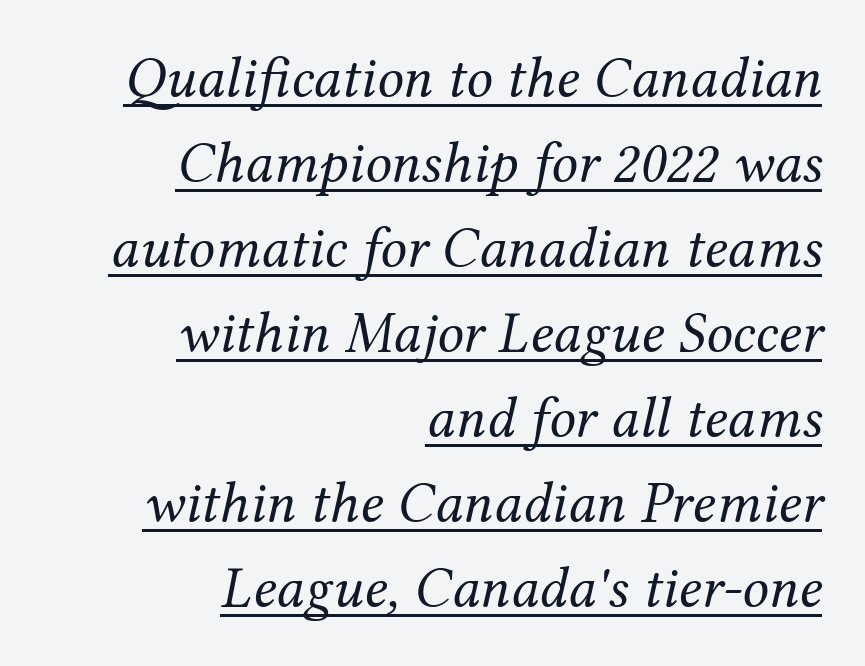
{"serif": "yes", "italic": "yes", "lean": "right", "slant_degrees": 12, "bold": "no", "weight": "regular", "width": "normal", "stroke_contrast": "medium", "x_height": "medium", "monospaced": "no", "underline": "yes", "align": "right", "line_spacing": "normal", "line_spacing_ratio": 1.44, "letter_spacing": "normal", "letter_spacing_em": 0.0, "glyph_px": 59}
